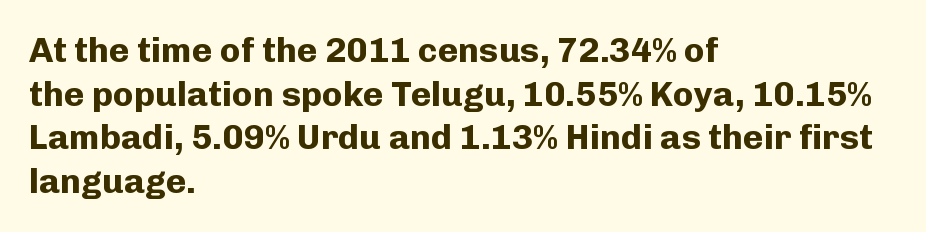
{"serif": "no", "italic": "no", "bold": "yes", "weight": "bold", "width": "normal", "stroke_contrast": "low", "x_height": "medium", "monospaced": "no", "underline": "no", "align": "left", "line_spacing": "normal", "line_spacing_ratio": 1.25, "letter_spacing": "normal", "letter_spacing_em": 0.0, "glyph_px": 35}
